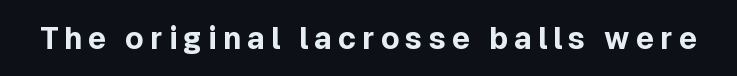
Q: Is the text bold? A: Yes.
Q: Is the text italic (slanted)? A: No, it is upright.
Q: Is the typeface a serif or a sans-serif typeface? A: Sans-serif.
Q: Is the text underlined? A: No.
Q: Is the spacing between letters normal or unusually wide? A: Unusually wide.
Q: Width (condensed, normal, or wide)? A: Normal.
Q: x-height? A: Medium.
Q: Monospaced? A: No.
